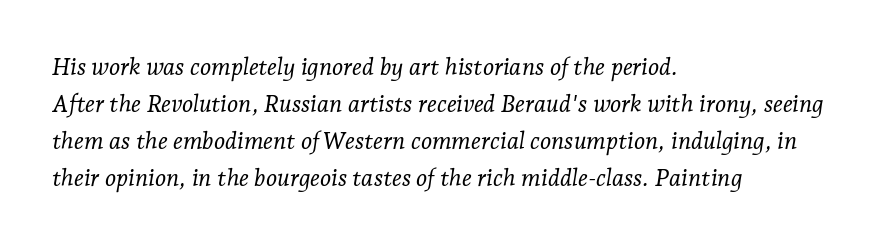
The image shows 24 px text type, italic (leaning right); set left-aligned, normal line spacing (1.54x), normal letter spacing, not underlined.
